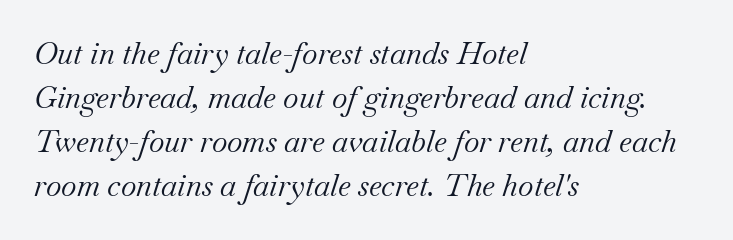
What kind of face is this? One with serifs. The letters are slanted; this is an italic face. Quick note: interline space is typical. Varying glyph widths throughout — classic text-font behaviour. Is the block centered? No — it sits flush against the left margin.
